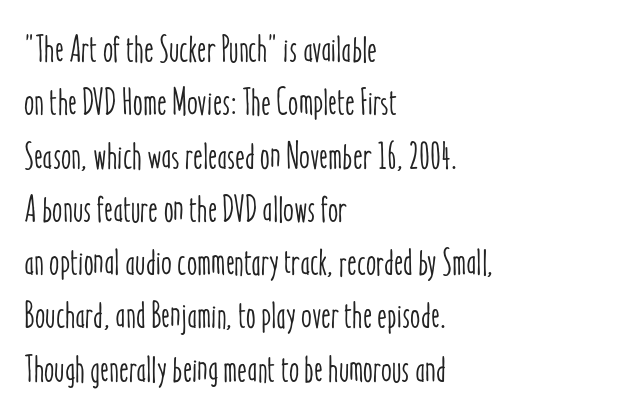
{"italic": "no", "width": "condensed", "stroke_contrast": "low", "x_height": "medium", "monospaced": "no", "underline": "no", "align": "left", "line_spacing": "normal", "line_spacing_ratio": 1.44, "letter_spacing": "normal", "letter_spacing_em": 0.0, "glyph_px": 37}
